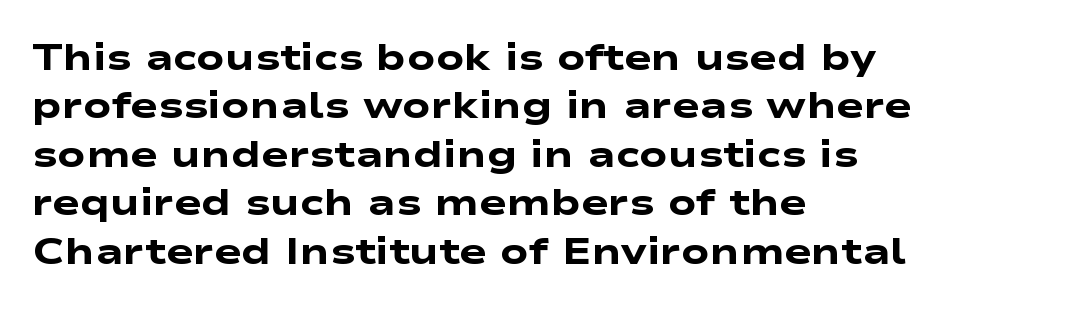
The image shows 37 px heavy, wide sans-serif type; set left-aligned, normal line spacing (1.31x), normal letter spacing, not underlined; low stroke contrast and a medium x-height.
